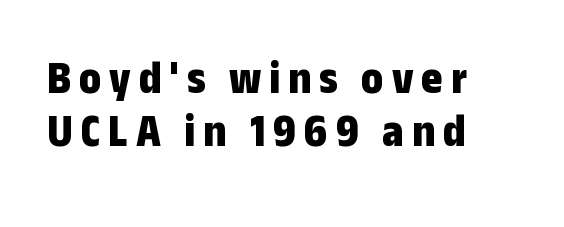
{"serif": "no", "italic": "no", "bold": "yes", "weight": "bold", "width": "condensed", "stroke_contrast": "low", "x_height": "medium", "monospaced": "no", "underline": "no", "align": "left", "line_spacing_ratio": 1.16, "glyph_px": 46}
